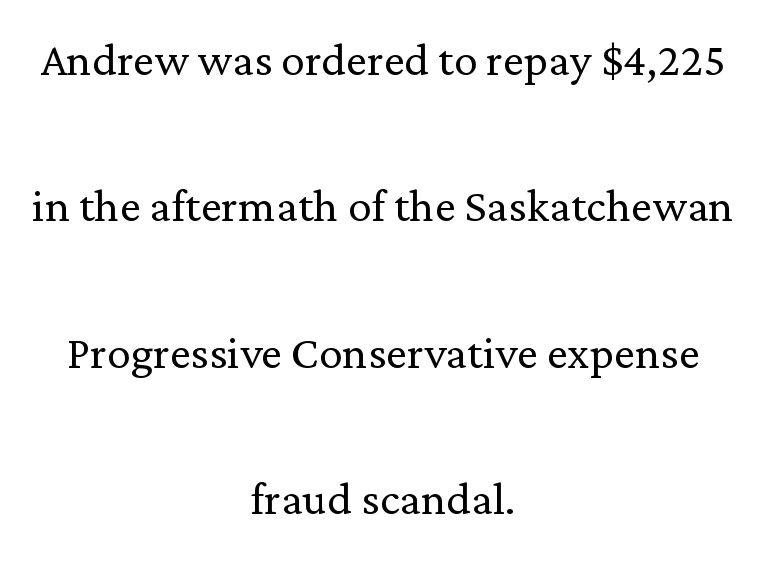
Summary of weight: not heavy and not bold. Spacing verdict: proportional, widths tailored to each character. Font category for this specimen: serif. Unlike italic type, these characters show no tilt at all. The lines are quadded center.
